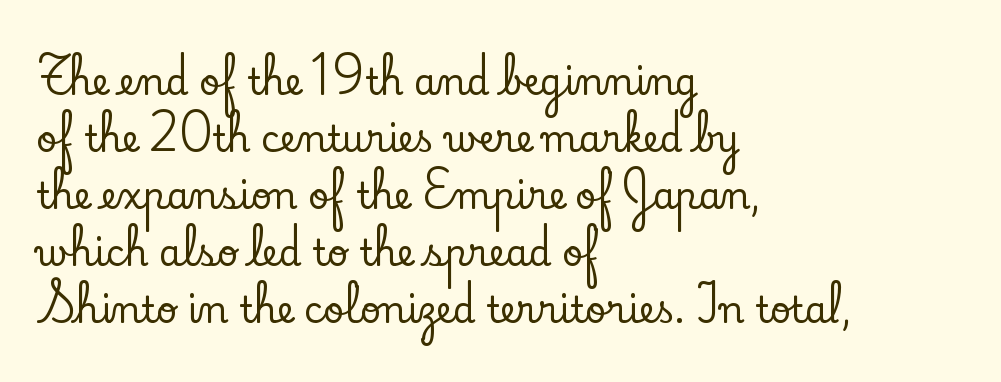
{"serif": "yes", "italic": "no", "width": "normal", "stroke_contrast": "low", "x_height": "small", "monospaced": "no", "underline": "no", "align": "left", "line_spacing": "normal", "line_spacing_ratio": 1.58, "letter_spacing": "normal", "letter_spacing_em": 0.0, "glyph_px": 36}
